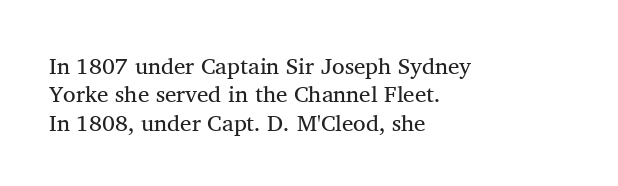
{"italic": "no", "bold": "no", "underline": "no", "align": "left", "line_spacing_ratio": 1.23, "letter_spacing": "normal", "letter_spacing_em": 0.0, "glyph_px": 23}
